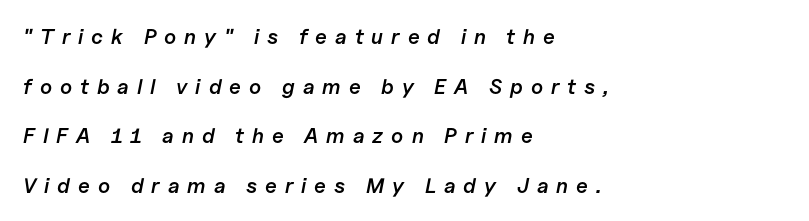
The rendering uses a large line-height, opening up the rows. The paragraph has a hard left edge and a soft right edge. The face used here is a semibold: visibly heavier than regular, lighter than bold. Descenders are the only things crossing below the line.
